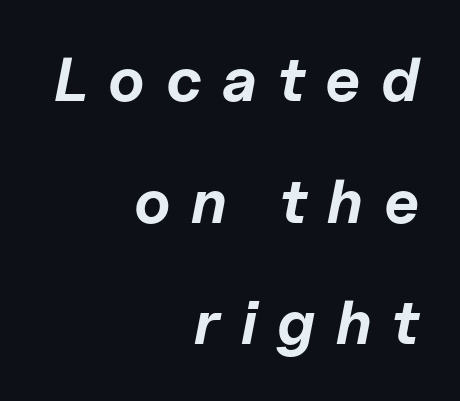
{"italic": "yes", "lean": "right", "slant_degrees": 11, "bold": "yes", "weight": "bold", "width": "normal", "stroke_contrast": "low", "x_height": "medium", "monospaced": "no", "underline": "no", "align": "right", "line_spacing": "loose", "line_spacing_ratio": 1.96, "letter_spacing": "wide", "letter_spacing_em": 0.33, "glyph_px": 62}
